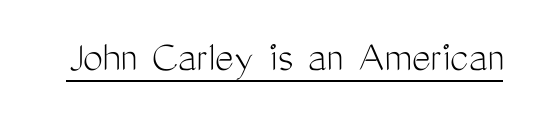
Q: Is the text bold? A: No.
Q: Is the text italic (slanted)? A: No, it is upright.
Q: Is the typeface a serif or a sans-serif typeface? A: Sans-serif.
Q: Is the text underlined? A: Yes.
Q: Is the spacing between letters normal or unusually wide? A: Normal.
Q: Width (condensed, normal, or wide)? A: Condensed.
Q: Stroke contrast? A: Medium.
Q: x-height? A: Medium.
Q: Monospaced? A: No.
